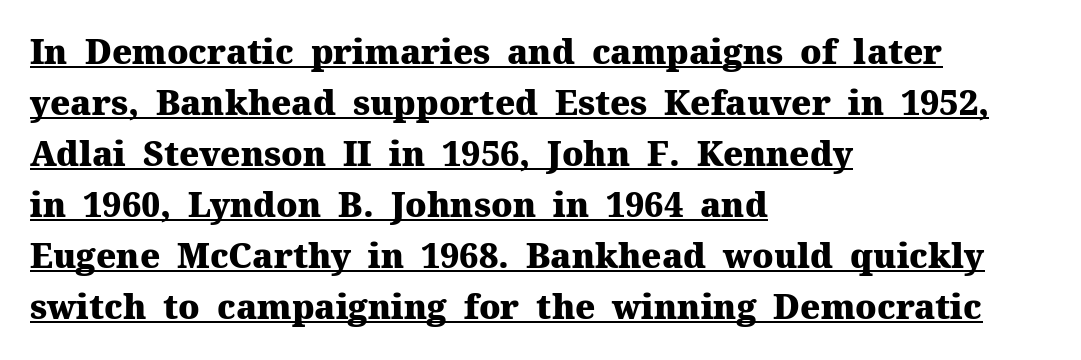
The image shows 34 px heavy serif type, upright; set left-aligned, normal line spacing (1.5x), normal letter spacing, underlined; medium stroke contrast and a medium x-height.
